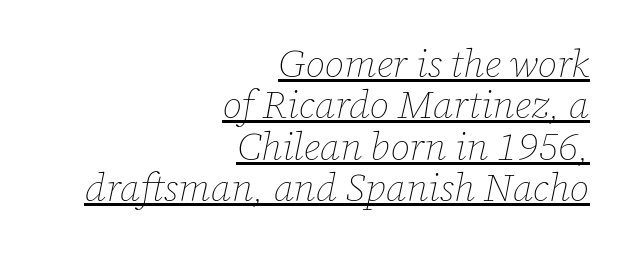
Q: Is the text bold? A: No.
Q: Is the text italic (slanted)? A: Yes, it leans right by about 12 degrees.
Q: Is the text underlined? A: Yes.
Q: How is the paragraph aligned? A: Right-aligned.
Q: Is the spacing between letters normal or unusually wide? A: Normal.
Q: Is the spacing between lines tight, normal or loose? A: Tight.
Q: Width (condensed, normal, or wide)? A: Normal.
Q: Stroke contrast? A: Low.
Q: x-height? A: Medium.
Q: Monospaced? A: No.
